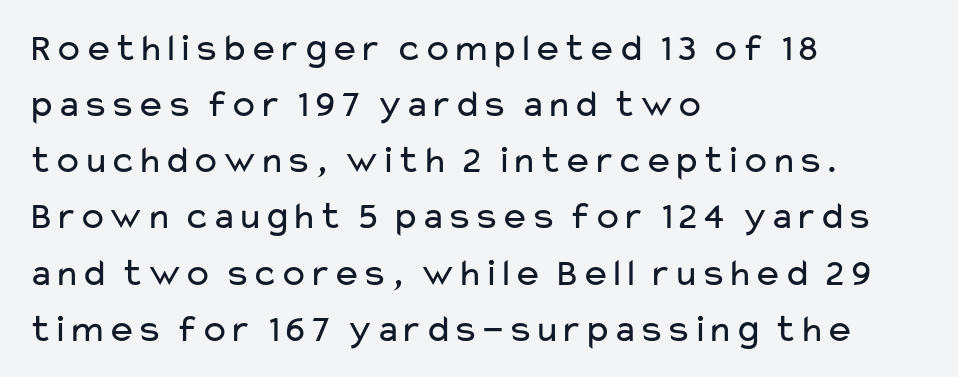
Q: Is the text bold? A: No.
Q: Is the text italic (slanted)? A: No, it is upright.
Q: Is the typeface a serif or a sans-serif typeface? A: Sans-serif.
Q: Is the text underlined? A: No.
Q: How is the paragraph aligned? A: Left-aligned.
Q: Is the spacing between letters normal or unusually wide? A: Normal.
Q: Is the spacing between lines tight, normal or loose? A: Normal.
Q: Width (condensed, normal, or wide)? A: Wide.
Q: Stroke contrast? A: Low.
Q: x-height? A: Medium.
Q: Monospaced? A: No.
